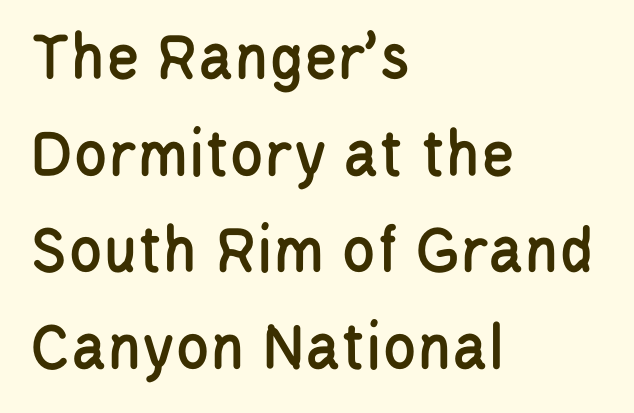
{"serif": "no", "italic": "no", "width": "condensed", "stroke_contrast": "low", "x_height": "large", "monospaced": "no", "underline": "no", "align": "left", "line_spacing": "normal", "line_spacing_ratio": 1.4, "letter_spacing": "normal", "letter_spacing_em": 0.0, "glyph_px": 69}
